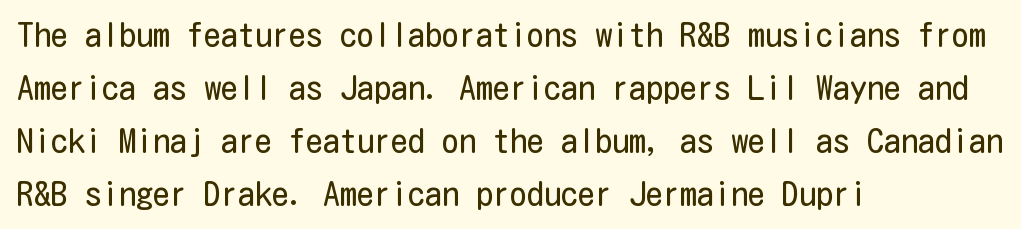
Underlining? Definitely not there. Whoever set this chose a conventional vertical rhythm. There is no visible air inserted between adjacent glyphs. Teacher's note: observe the even left margin — that is flush-left alignment.
